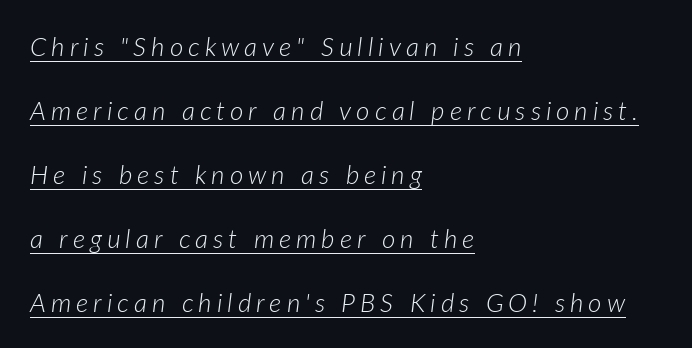
The image shows 26 px text type, italic (leaning right); set left-aligned, loose line spacing (2.46x), underlined.
